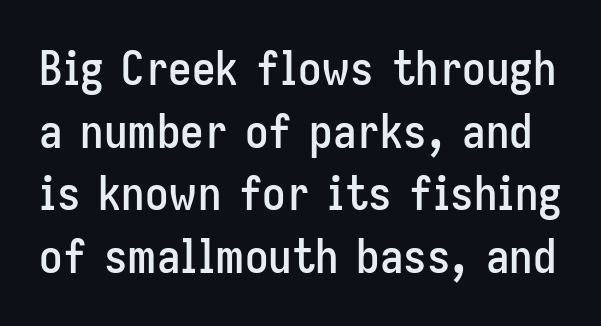
The image shows 47 px condensed sans-serif type, upright; set normal line spacing (1.33x), normal letter spacing, not underlined; low stroke contrast and a medium x-height.
